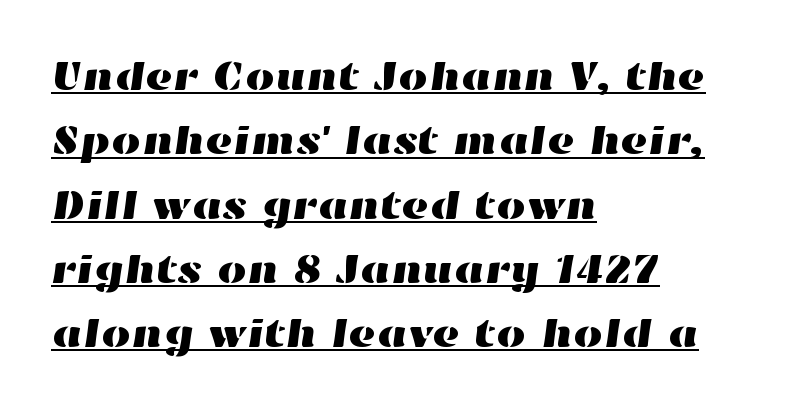
{"width": "wide", "stroke_contrast": "high", "x_height": "medium", "monospaced": "no", "underline": "yes", "align": "left", "line_spacing": "normal", "line_spacing_ratio": 1.53, "letter_spacing": "normal", "letter_spacing_em": 0.0, "glyph_px": 42}
